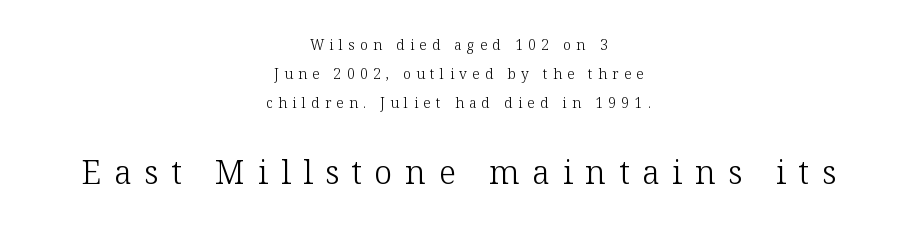
The image shows 33 px light serif type, upright; set centered, loose line spacing (2.07x), unusually wide letter spacing (+0.38 em), not underlined; the second (bottom) block is 2.36x larger; low stroke contrast and a medium x-height.
